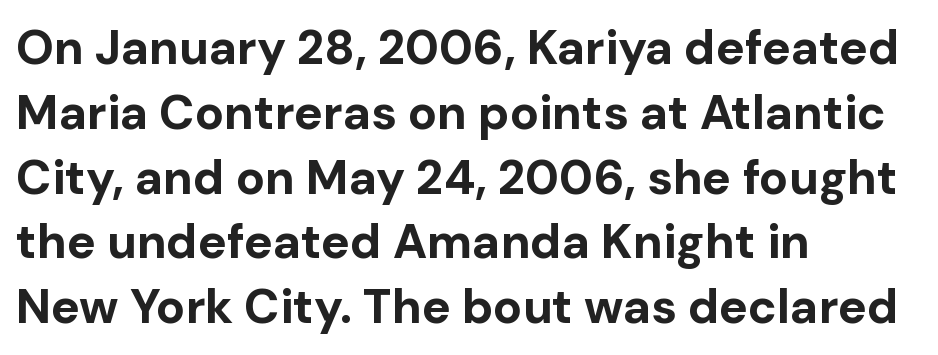
Q: Is the text bold? A: Yes.
Q: Is the text italic (slanted)? A: No, it is upright.
Q: Is the typeface a serif or a sans-serif typeface? A: Sans-serif.
Q: Is the text underlined? A: No.
Q: How is the paragraph aligned? A: Left-aligned.
Q: Is the spacing between letters normal or unusually wide? A: Normal.
Q: Is the spacing between lines tight, normal or loose? A: Normal.
Q: Width (condensed, normal, or wide)? A: Normal.
Q: Stroke contrast? A: Low.
Q: x-height? A: Medium.
Q: Monospaced? A: No.
